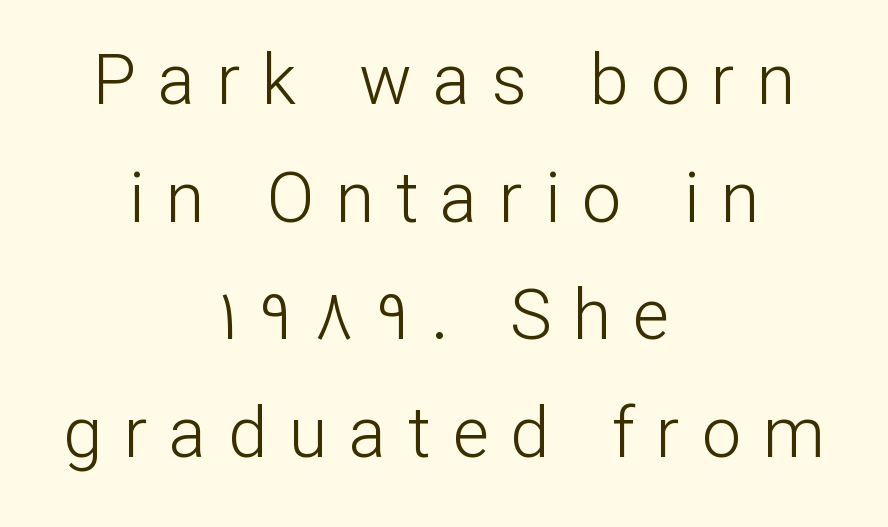
The image shows 70 px light sans-serif type, upright; set centered, normal line spacing (1.68x), unusually wide letter spacing (+0.31 em), not underlined; low stroke contrast and a medium x-height.
